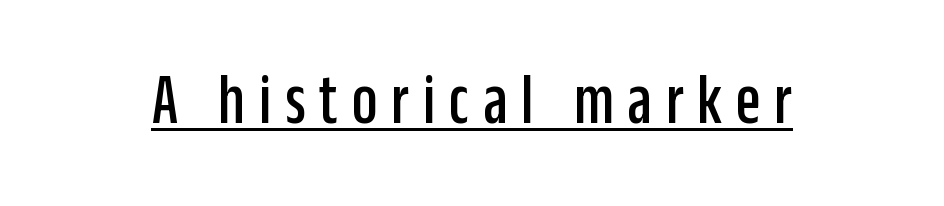
The image shows 72 px condensed sans-serif type, upright; set underlined; low stroke contrast and a large x-height.
